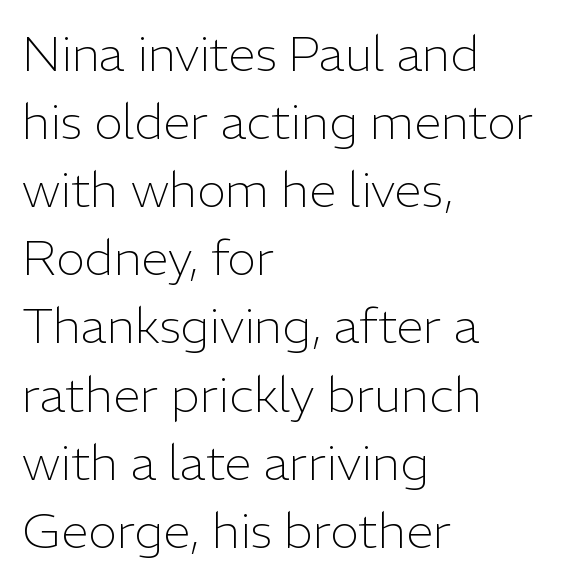
The image shows 49 px light sans-serif type, upright; set left-aligned, normal line spacing (1.39x), normal letter spacing, not underlined; low stroke contrast and a medium x-height.
